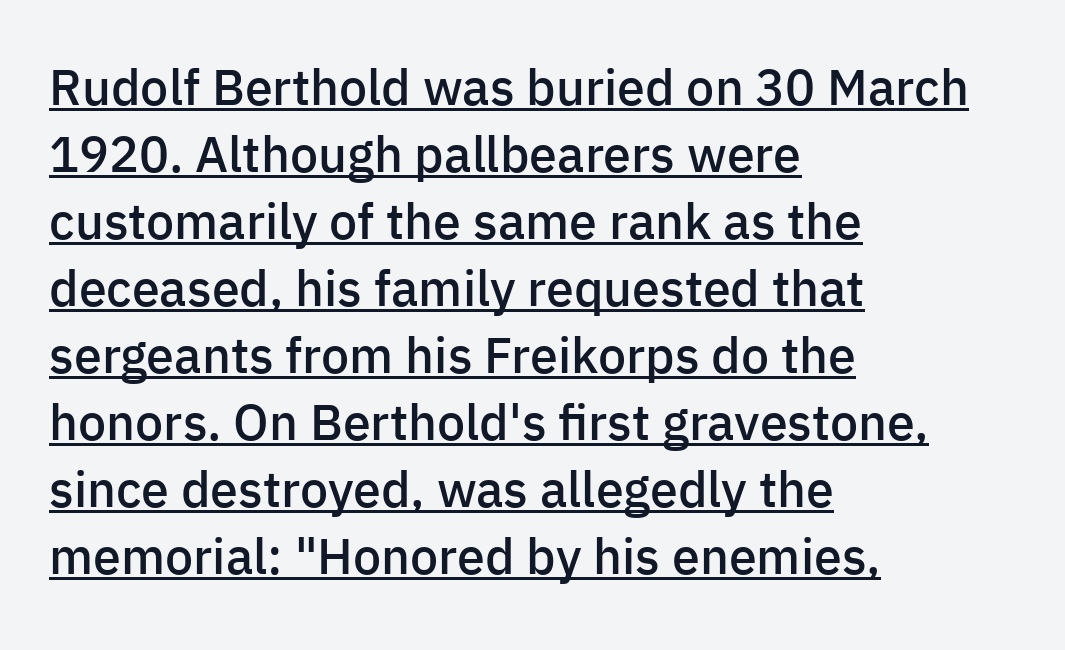
{"serif": "no", "italic": "no", "bold": "semi", "weight": "semibold", "width": "normal", "stroke_contrast": "low", "x_height": "medium", "monospaced": "no", "underline": "yes", "align": "left", "line_spacing": "normal", "line_spacing_ratio": 1.34, "letter_spacing": "normal", "letter_spacing_em": 0.0, "glyph_px": 50}
